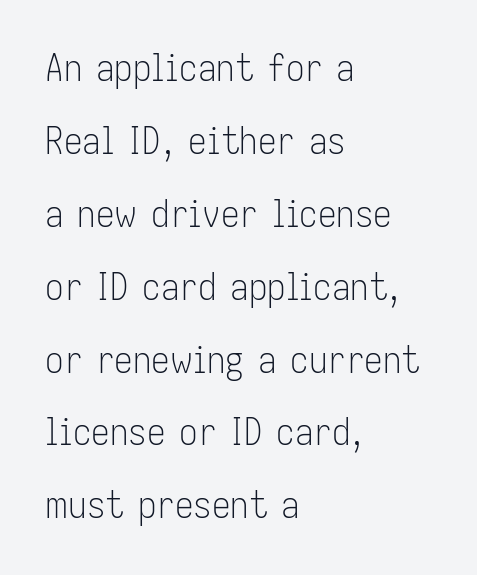
{"serif": "no", "italic": "no", "bold": "no", "weight": "light", "width": "condensed", "stroke_contrast": "low", "x_height": "medium", "monospaced": "no", "underline": "no", "align": "left", "line_spacing": "loose", "line_spacing_ratio": 1.97, "letter_spacing": "normal", "letter_spacing_em": 0.0, "glyph_px": 37}
